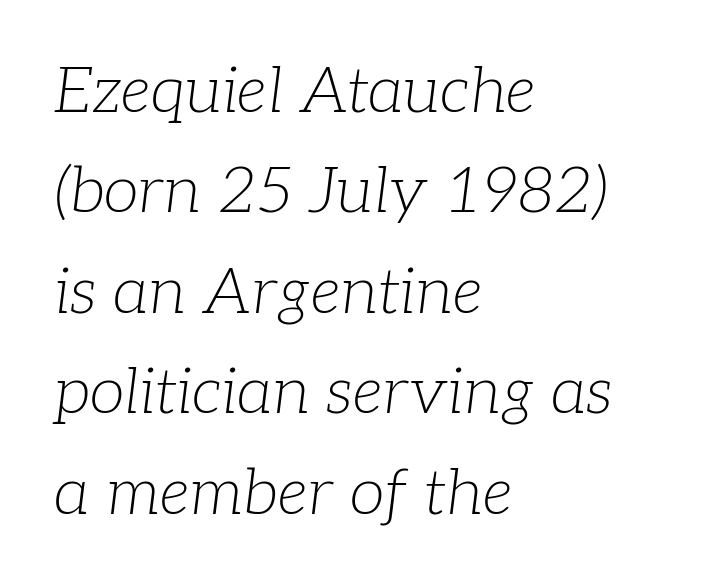
The image shows 64 px light serif type, italic (leaning right); set left-aligned, normal line spacing (1.57x), normal letter spacing, not underlined; low stroke contrast and a medium x-height.
